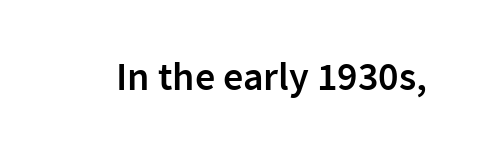
Q: Is the text bold? A: Semi-bold.
Q: Is the text italic (slanted)? A: No, it is upright.
Q: Is the typeface a serif or a sans-serif typeface? A: Sans-serif.
Q: Is the text underlined? A: No.
Q: Is the spacing between letters normal or unusually wide? A: Normal.
Q: Width (condensed, normal, or wide)? A: Normal.
Q: Stroke contrast? A: Low.
Q: x-height? A: Medium.
Q: Monospaced? A: No.
